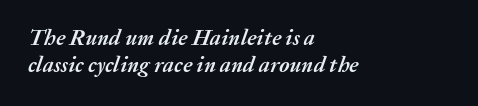
Between one letter and the next there's only the usual sliver of space. Emphasis by weight is at full strength: bold. Check under the words: just untouched page. A student would call this left alignment; a typographer would say flush left, rag right. It's the slanting kind of type.
